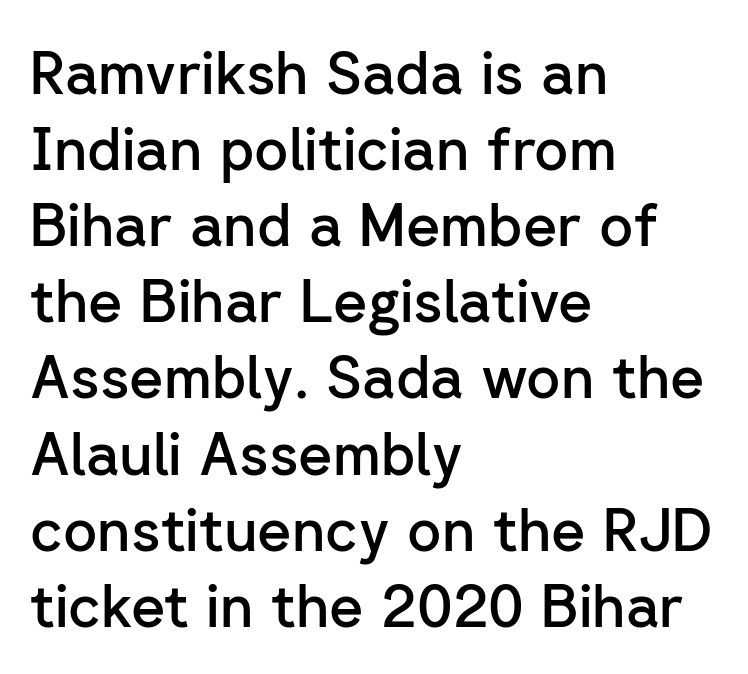
Q: Is the text bold? A: Semi-bold.
Q: Is the text italic (slanted)? A: No, it is upright.
Q: Is the typeface a serif or a sans-serif typeface? A: Sans-serif.
Q: Is the text underlined? A: No.
Q: How is the paragraph aligned? A: Left-aligned.
Q: Is the spacing between letters normal or unusually wide? A: Normal.
Q: Is the spacing between lines tight, normal or loose? A: Normal.
Q: Width (condensed, normal, or wide)? A: Normal.
Q: Stroke contrast? A: Low.
Q: x-height? A: Medium.
Q: Monospaced? A: No.
